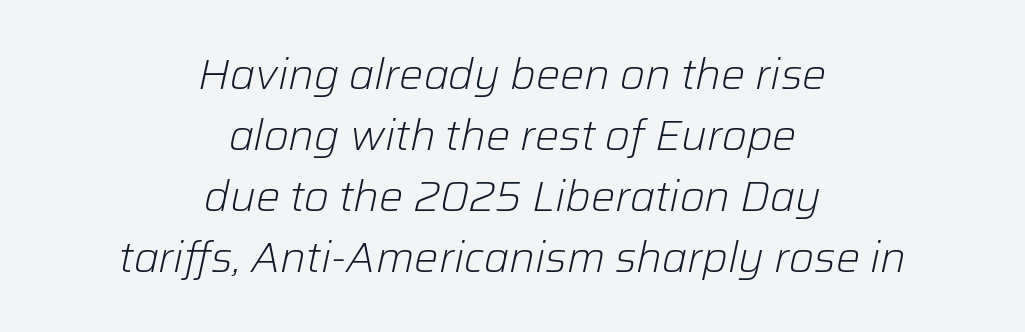
The image shows 43 px light type, italic (leaning right); set centered, normal line spacing (1.42x), normal letter spacing, not underlined; low stroke contrast and a medium x-height.
